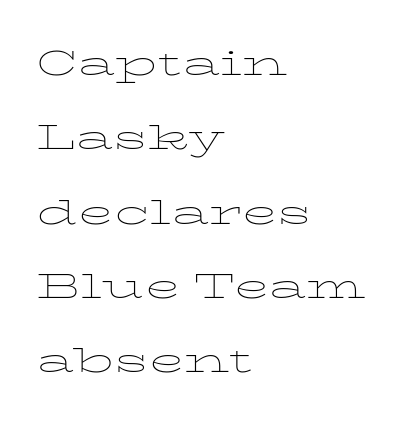
The image shows 47 px thin, wide type, upright; set left-aligned, normal line spacing (1.58x), normal letter spacing, not underlined; low stroke contrast and a medium x-height.
